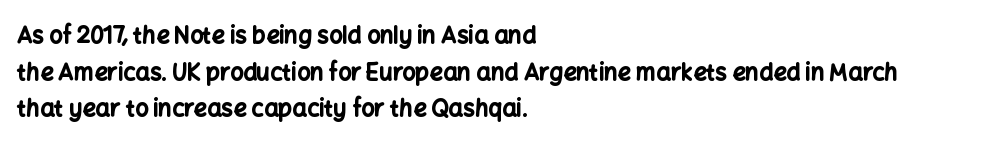
Q: Is the text bold? A: Yes.
Q: Is the text italic (slanted)? A: No, it is upright.
Q: Is the text underlined? A: No.
Q: How is the paragraph aligned? A: Left-aligned.
Q: Is the spacing between letters normal or unusually wide? A: Normal.
Q: Is the spacing between lines tight, normal or loose? A: Normal.
